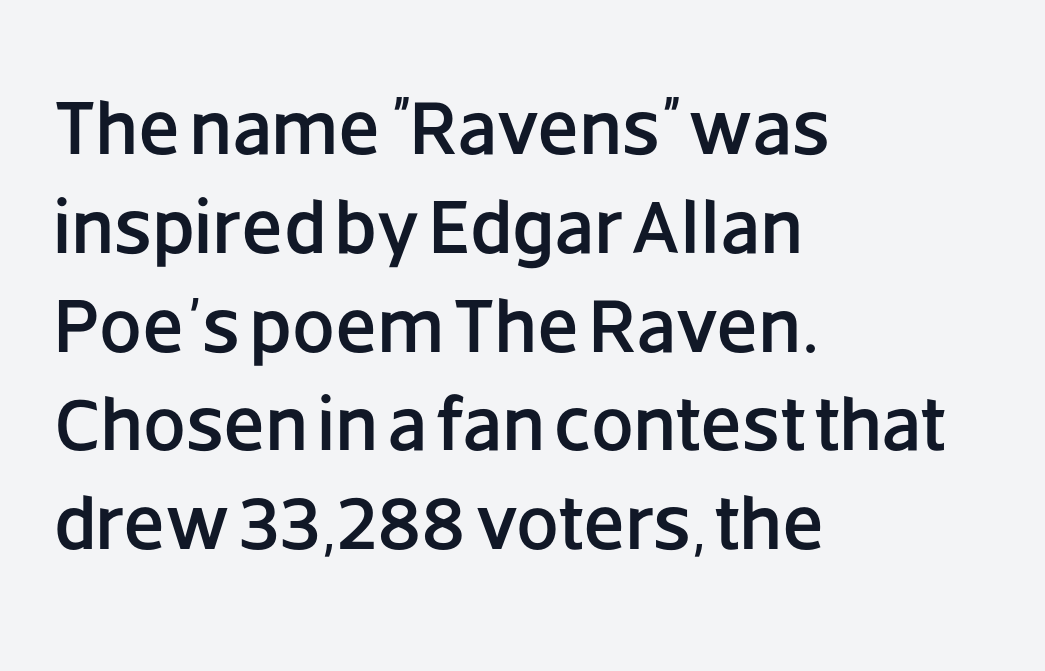
{"serif": "no", "italic": "no", "width": "normal", "stroke_contrast": "low", "x_height": "large", "monospaced": "no", "underline": "no", "align": "left", "line_spacing": "normal", "line_spacing_ratio": 1.3, "letter_spacing": "normal", "letter_spacing_em": 0.0, "glyph_px": 76}
